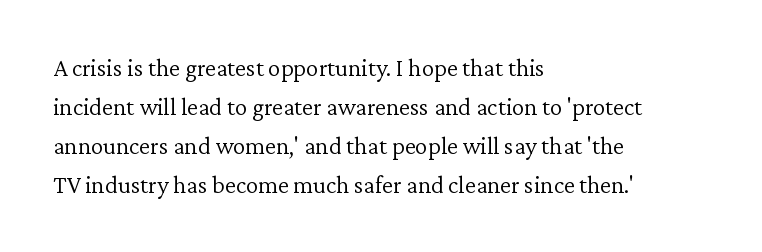
{"italic": "no", "bold": "no", "underline": "no", "align": "left", "line_spacing": "normal", "line_spacing_ratio": 1.56, "letter_spacing": "normal", "letter_spacing_em": 0.0, "glyph_px": 25}
